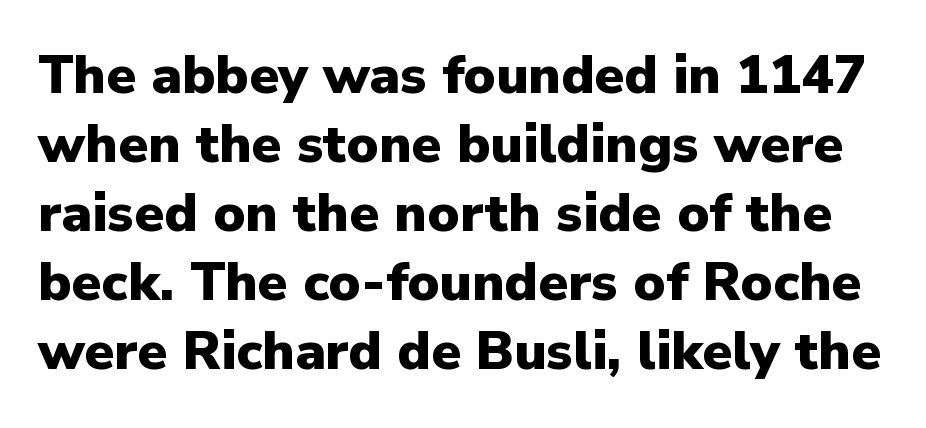
{"serif": "no", "italic": "no", "bold": "yes", "weight": "heavy", "width": "normal", "stroke_contrast": "low", "x_height": "medium", "monospaced": "no", "underline": "no", "line_spacing": "normal", "line_spacing_ratio": 1.28, "letter_spacing": "normal", "letter_spacing_em": 0.0, "glyph_px": 54}
